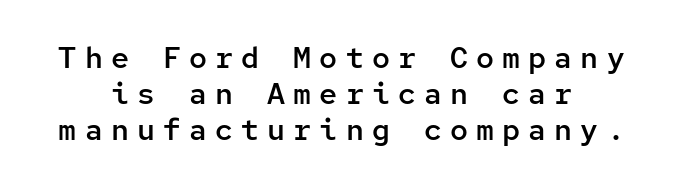
Q: Is the text bold? A: Semi-bold.
Q: Is the text italic (slanted)? A: No, it is upright.
Q: Is the typeface a serif or a sans-serif typeface? A: Sans-serif.
Q: Is the text underlined? A: No.
Q: How is the paragraph aligned? A: Centered.
Q: Is the spacing between letters normal or unusually wide? A: Unusually wide.
Q: Width (condensed, normal, or wide)? A: Normal.
Q: Stroke contrast? A: Low.
Q: x-height? A: Medium.
Q: Monospaced? A: Yes.
